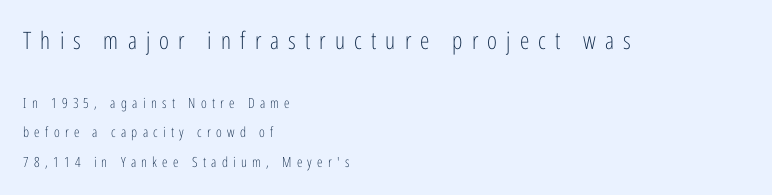
Q: Is the text bold? A: No.
Q: Is the text italic (slanted)? A: No, it is upright.
Q: Is the text underlined? A: No.
Q: How is the paragraph aligned? A: Left-aligned.
Q: Is the spacing between letters normal or unusually wide? A: Unusually wide.
Q: Is the spacing between lines tight, normal or loose? A: Loose.
Q: Which block of text is set in a larger size, the first (top) or the second (bottom)? A: The first (top) one.
